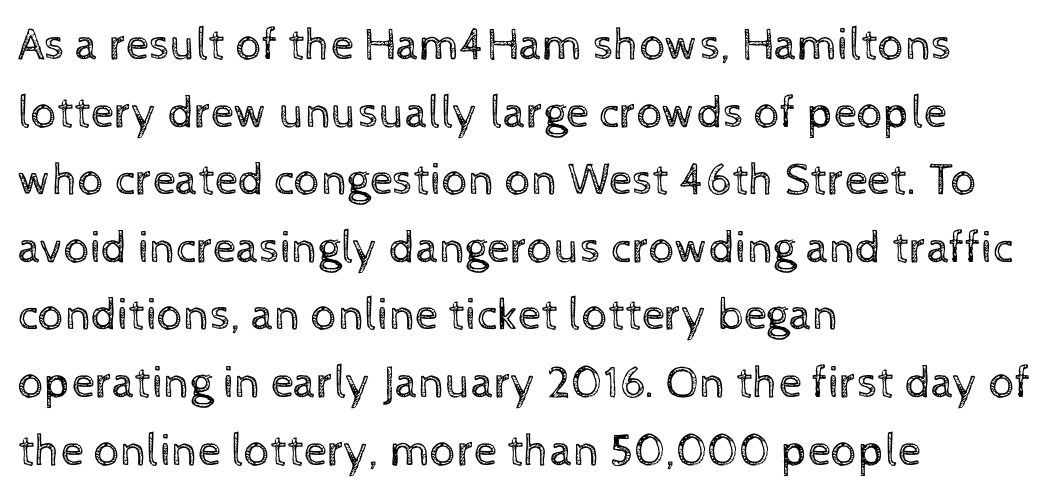
Q: Is the text bold? A: No.
Q: Is the text italic (slanted)? A: No, it is upright.
Q: Is the text underlined? A: No.
Q: How is the paragraph aligned? A: Left-aligned.
Q: Is the spacing between letters normal or unusually wide? A: Normal.
Q: Is the spacing between lines tight, normal or loose? A: Normal.
Q: Width (condensed, normal, or wide)? A: Normal.
Q: x-height? A: Medium.
Q: Monospaced? A: No.
